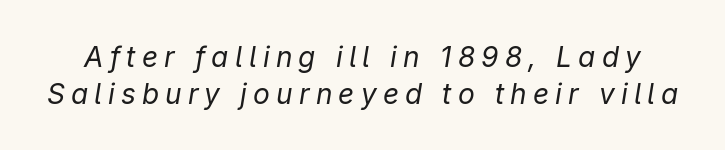
Think standard paragraph weight, or any step lighter than that. Observe the lean: these are italic letterforms. Spacing verdict: proportional, widths tailored to each character. Whoever set this chose a conventional vertical rhythm. This sample uses expanded letter spacing, leaving extra air between glyphs. Descenders hang freely into open space.
